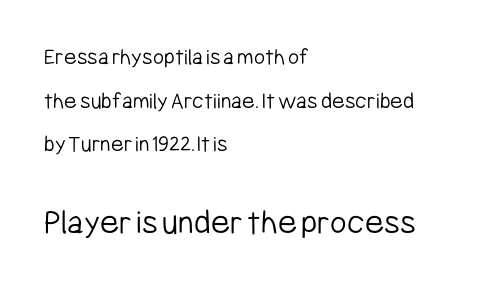
{"serif": "no", "italic": "no", "bold": "no", "weight": "light", "width": "condensed", "stroke_contrast": "low", "x_height": "medium", "monospaced": "no", "underline": "no", "align": "left", "line_spacing_ratio": 1.82, "letter_spacing": "normal", "letter_spacing_em": 0.0, "larger_block": "second", "size_ratio": 1.5, "glyph_px": 36}
